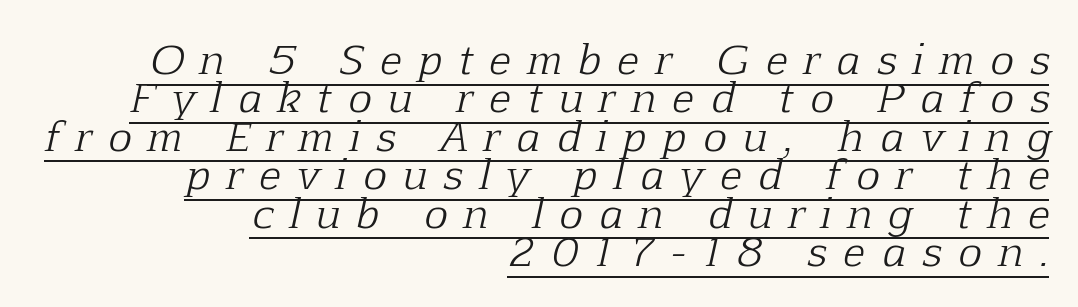
The image shows 40 px light serif type, italic (leaning right); set right-aligned, tight line spacing (0.96x), unusually wide letter spacing (+0.42 em), underlined; low stroke contrast and a medium x-height.
